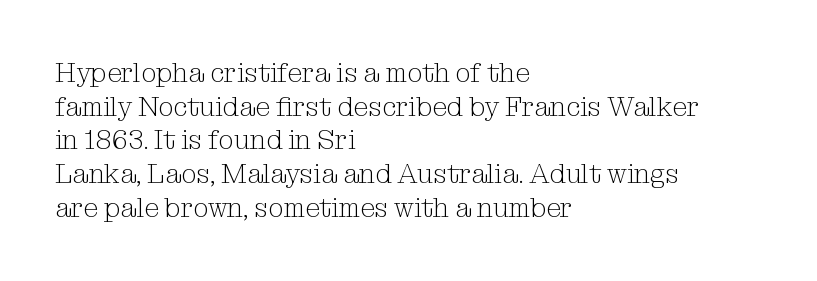
Whoever set this chose a conventional vertical rhythm. Each stroke keeps to a modest, everyday thickness or less. Is there any slant? The stems are plumb. Any mark beneath the type? The region is blank. Horizontal alignment here is leftward, the default for most running prose.
